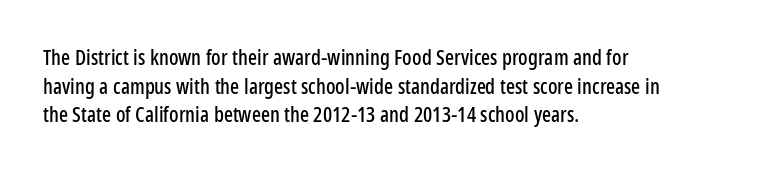
The rendering keeps characters at their native spacing. Does the lettering tilt? It doesn't — this is upright. Descender tails drop into unmarked territory. The lines sit at an ordinary, default distance from one another. One-word summary of the alignment: left.
